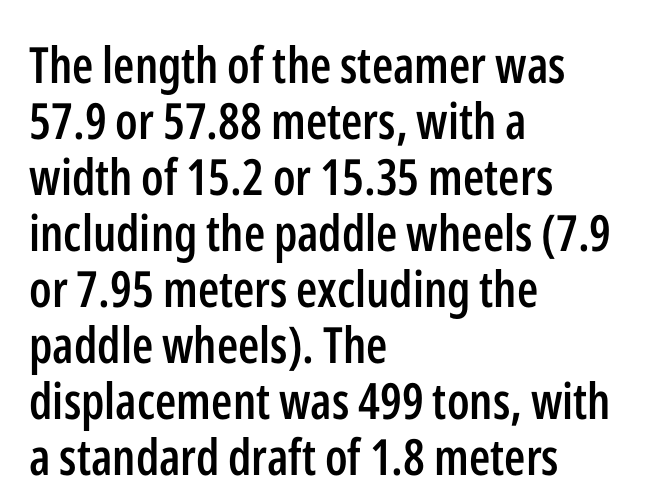
{"serif": "no", "italic": "no", "bold": "semi", "weight": "semibold", "width": "condensed", "stroke_contrast": "low", "x_height": "medium", "monospaced": "no", "underline": "no", "align": "left", "line_spacing": "tight", "line_spacing_ratio": 1.12, "letter_spacing": "normal", "letter_spacing_em": 0.0, "glyph_px": 50}
